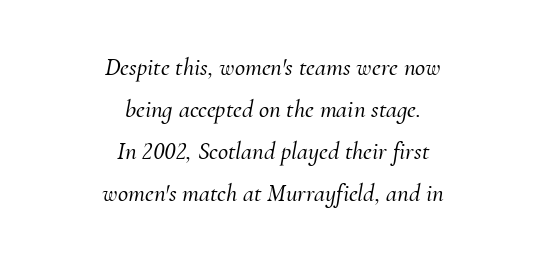
The image shows 25 px text type, italic (leaning right); set centered, normal line spacing (1.68x), normal letter spacing, not underlined.
